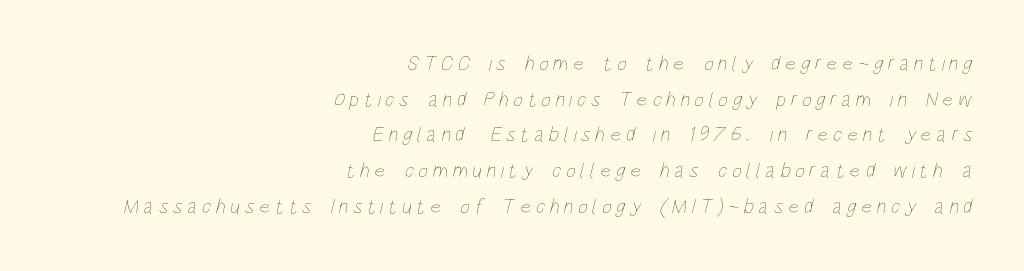
Q: Is the text bold? A: No.
Q: Is the text underlined? A: No.
Q: How is the paragraph aligned? A: Right-aligned.
Q: Is the spacing between letters normal or unusually wide? A: Unusually wide.
Q: Is the spacing between lines tight, normal or loose? A: Normal.
